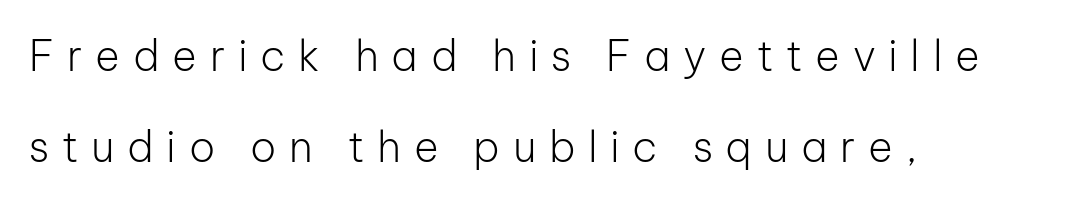
Q: Is the text bold? A: No.
Q: Is the text italic (slanted)? A: No, it is upright.
Q: Is the typeface a serif or a sans-serif typeface? A: Sans-serif.
Q: Is the text underlined? A: No.
Q: How is the paragraph aligned? A: Left-aligned.
Q: Is the spacing between letters normal or unusually wide? A: Unusually wide.
Q: Is the spacing between lines tight, normal or loose? A: Loose.
Q: Width (condensed, normal, or wide)? A: Normal.
Q: Stroke contrast? A: Low.
Q: x-height? A: Medium.
Q: Monospaced? A: No.
